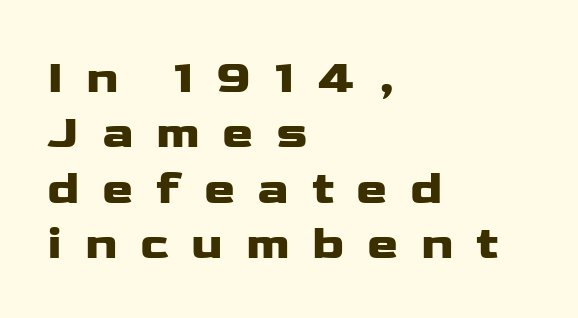
{"serif": "no", "italic": "no", "width": "wide", "stroke_contrast": "low", "x_height": "medium", "monospaced": "no", "underline": "no", "align": "left", "line_spacing_ratio": 1.18, "letter_spacing": "wide", "letter_spacing_em": 0.48, "glyph_px": 47}
